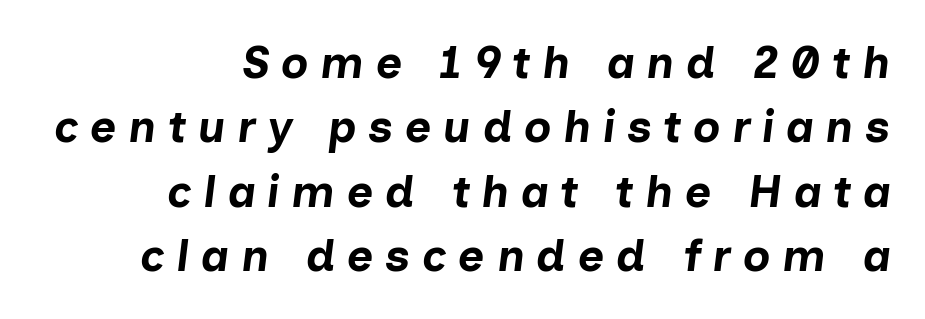
{"italic": "yes", "lean": "right", "slant_degrees": 7, "bold": "yes", "weight": "bold", "width": "normal", "stroke_contrast": "low", "x_height": "medium", "monospaced": "no", "underline": "no", "align": "right", "line_spacing": "normal", "line_spacing_ratio": 1.43, "letter_spacing": "wide", "letter_spacing_em": 0.26, "glyph_px": 45}
